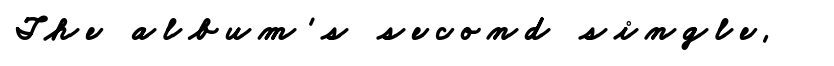
The image shows 33 px bold, wide sans-serif type; set unusually wide letter spacing (+0.27 em), not underlined; low stroke contrast and a small x-height.
